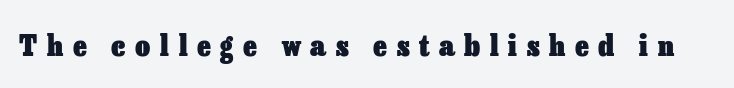
{"italic": "no", "bold": "yes", "weight": "heavy", "width": "normal", "stroke_contrast": "low", "x_height": "medium", "monospaced": "no", "underline": "no", "letter_spacing": "wide", "letter_spacing_em": 0.33, "glyph_px": 29}
